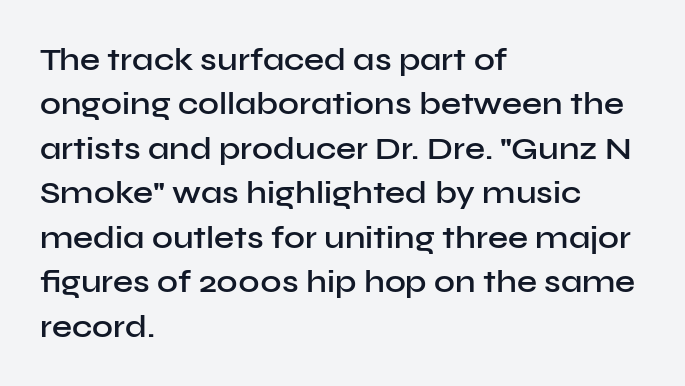
{"serif": "no", "italic": "no", "bold": "semi", "weight": "semibold", "width": "normal", "stroke_contrast": "low", "x_height": "medium", "monospaced": "no", "underline": "no", "align": "left", "line_spacing": "normal", "line_spacing_ratio": 1.39, "letter_spacing": "normal", "letter_spacing_em": 0.0, "glyph_px": 32}
